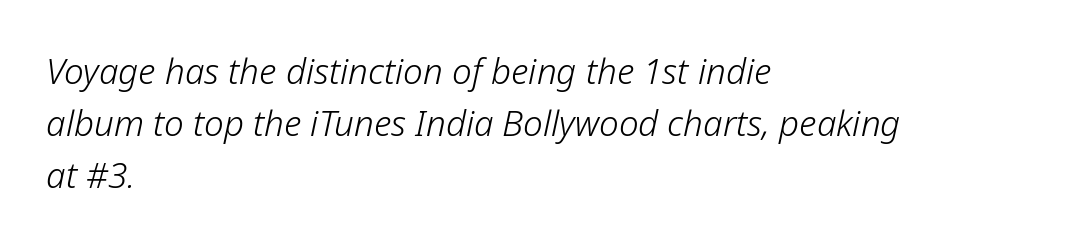
The image shows 35 px light type, italic (leaning right); set left-aligned, normal line spacing (1.49x), normal letter spacing, not underlined; low stroke contrast and a medium x-height.
